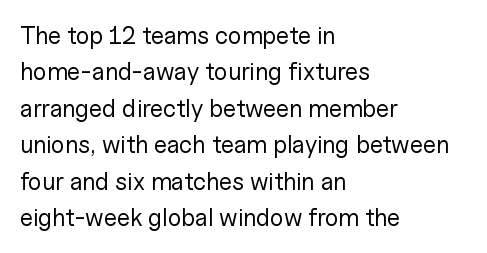
The foot of each line stays bare and open. These lines stack with their left ends in a neat column. Italic: no, the glyphs are upright roman. These lines sit exactly where default settings would place them.
